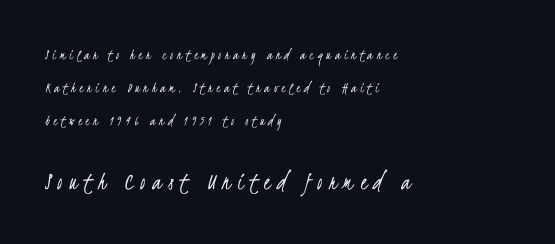
These lines stack with their left ends in a neat column. Look at the glyph heights: the lower group is clearly the bigger setting. On a weight scale, this lands at 450 or below. Anything drawn beneath the words? Only blank space.
